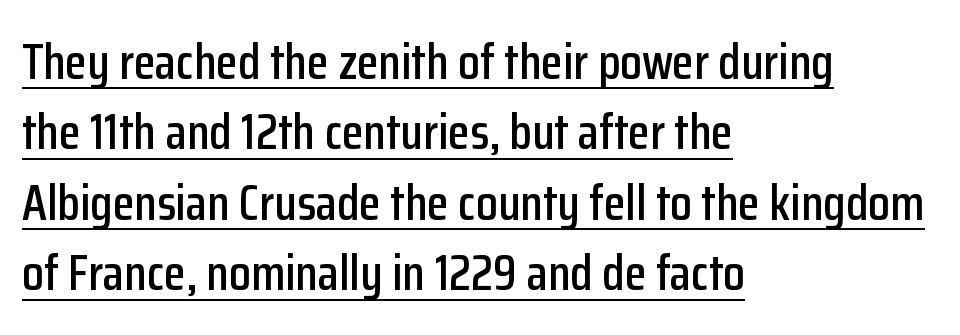
Q: Is the text italic (slanted)? A: No, it is upright.
Q: Is the typeface a serif or a sans-serif typeface? A: Sans-serif.
Q: Is the text underlined? A: Yes.
Q: How is the paragraph aligned? A: Left-aligned.
Q: Is the spacing between letters normal or unusually wide? A: Normal.
Q: Is the spacing between lines tight, normal or loose? A: Normal.
Q: Width (condensed, normal, or wide)? A: Condensed.
Q: Stroke contrast? A: Low.
Q: x-height? A: Medium.
Q: Monospaced? A: No.
